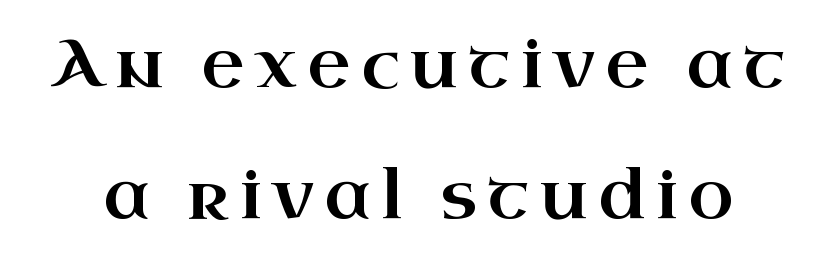
Q: Is the text italic (slanted)? A: No, it is upright.
Q: Is the typeface a serif or a sans-serif typeface? A: Serif.
Q: Is the text underlined? A: No.
Q: Is the spacing between lines tight, normal or loose? A: Loose.
Q: Width (condensed, normal, or wide)? A: Wide.
Q: Stroke contrast? A: High.
Q: x-height? A: Small.
Q: Monospaced? A: No.
